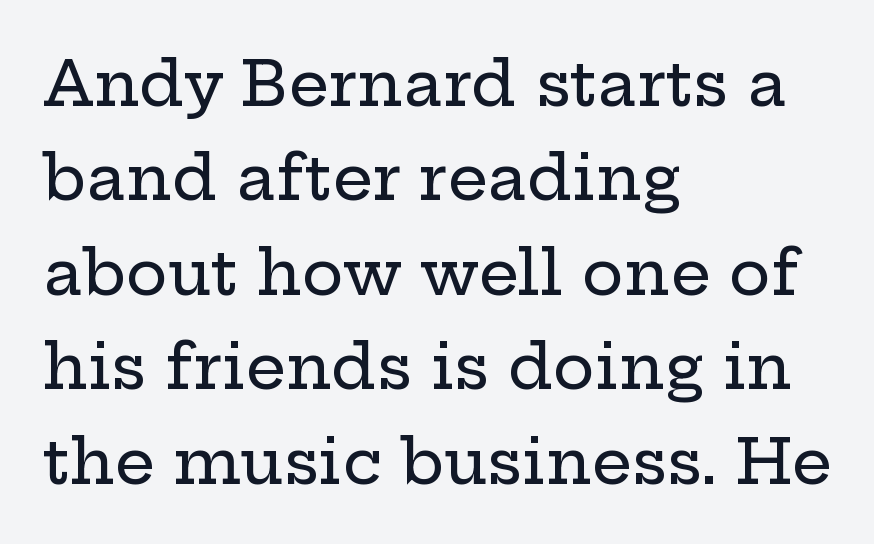
{"serif": "yes", "italic": "no", "width": "wide", "stroke_contrast": "low", "x_height": "medium", "monospaced": "no", "underline": "no", "align": "left", "line_spacing": "normal", "line_spacing_ratio": 1.5, "letter_spacing": "normal", "letter_spacing_em": 0.0, "glyph_px": 63}
